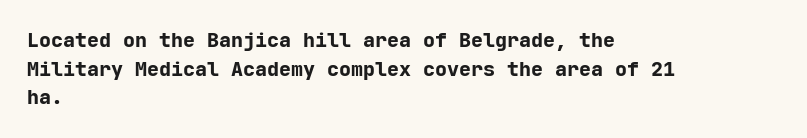
Q: Is the text bold? A: Yes.
Q: Is the text italic (slanted)? A: No, it is upright.
Q: Is the text underlined? A: No.
Q: How is the paragraph aligned? A: Left-aligned.
Q: Is the spacing between letters normal or unusually wide? A: Normal.
Q: Is the spacing between lines tight, normal or loose? A: Normal.
